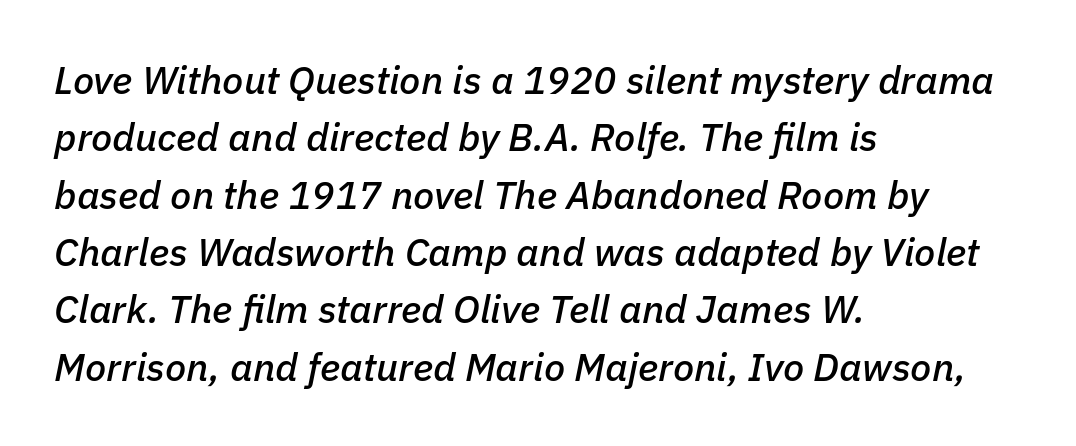
The image shows 39 px text type, italic (leaning right); set left-aligned, normal line spacing (1.47x), normal letter spacing, not underlined; low stroke contrast and a medium x-height.
